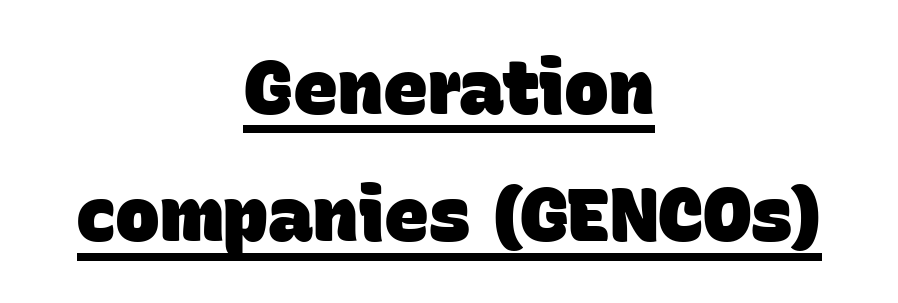
Q: Is the text bold? A: Yes.
Q: Is the typeface a serif or a sans-serif typeface? A: Sans-serif.
Q: Is the text underlined? A: Yes.
Q: How is the paragraph aligned? A: Centered.
Q: Is the spacing between letters normal or unusually wide? A: Normal.
Q: Is the spacing between lines tight, normal or loose? A: Normal.
Q: Width (condensed, normal, or wide)? A: Normal.
Q: Stroke contrast? A: Low.
Q: x-height? A: Large.
Q: Monospaced? A: No.
